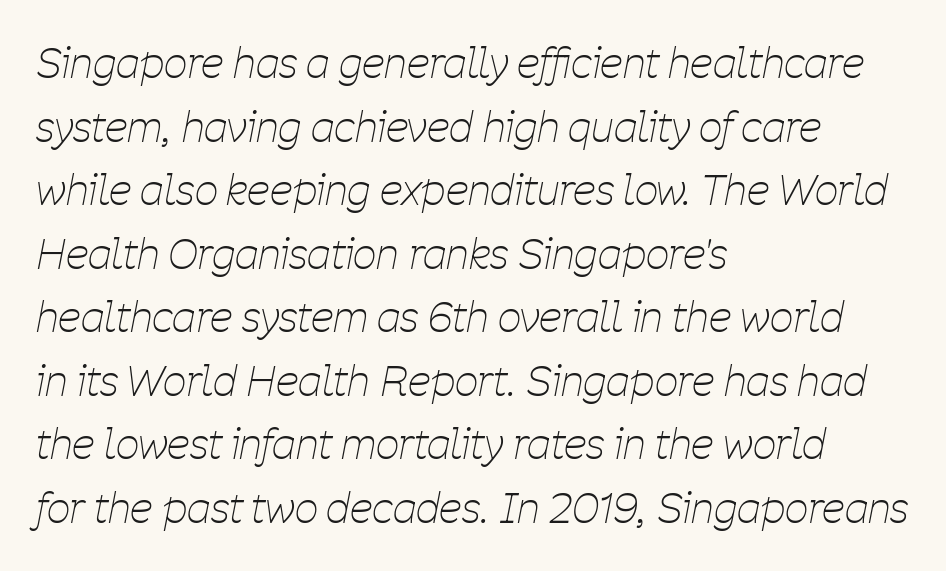
The image shows 41 px thin, condensed type, italic (leaning right); set left-aligned, normal line spacing (1.55x), normal letter spacing, not underlined; low stroke contrast and a medium x-height.
